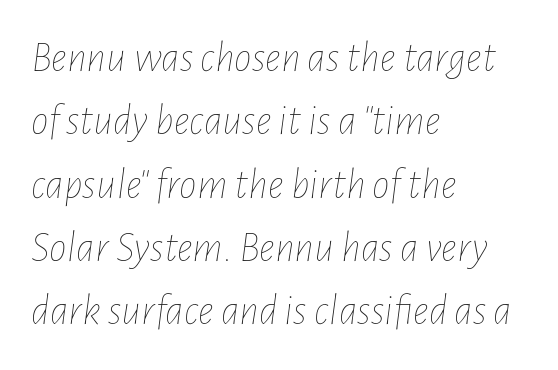
The image shows 44 px thin, condensed type, italic (leaning right); set left-aligned, normal line spacing (1.44x), normal letter spacing, not underlined; low stroke contrast and a medium x-height.
